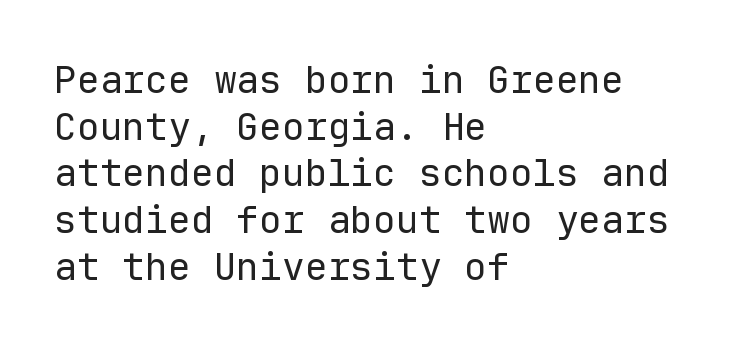
The area under the type is left untouched. Rendered with straight, roman letterforms. Every character here occupies the same horizontal width, giving the sample a typewriter-like rhythm. The text block is weighted toward the left margin, trailing off unevenly rightward. Is the stroke heavy? The answer is a plain regular-or-lighter.
